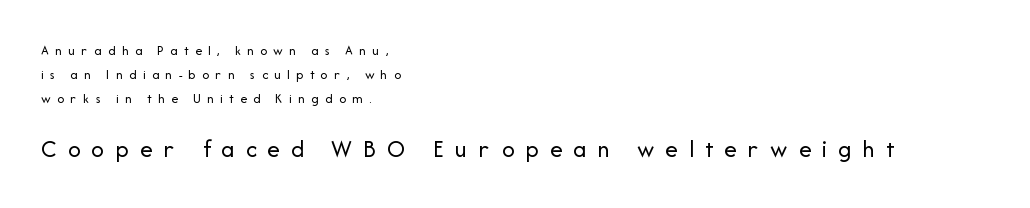
Q: Is the text bold? A: No.
Q: Is the text italic (slanted)? A: No, it is upright.
Q: Is the text underlined? A: No.
Q: How is the paragraph aligned? A: Left-aligned.
Q: Is the spacing between letters normal or unusually wide? A: Unusually wide.
Q: Is the spacing between lines tight, normal or loose? A: Normal.
Q: Which block of text is set in a larger size, the first (top) or the second (bottom)? A: The second (bottom) one.
